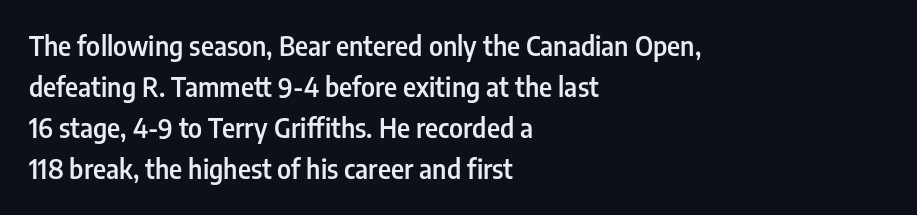
Q: Is the text bold? A: Semi-bold.
Q: Is the text italic (slanted)? A: No, it is upright.
Q: Is the text underlined? A: No.
Q: How is the paragraph aligned? A: Left-aligned.
Q: Is the spacing between letters normal or unusually wide? A: Normal.
Q: Is the spacing between lines tight, normal or loose? A: Normal.
